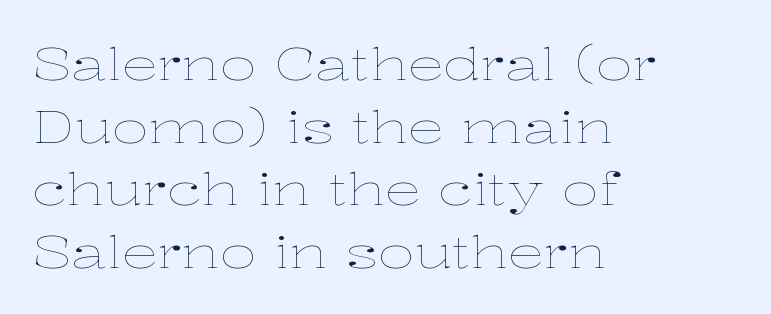
The gaps between neighbouring characters are ordinary and unremarkable. Notice how the passage keeps a crisp vertical edge on the left only. Looks like regular typesetting: each glyph gets only the width it needs. Underlining? Definitely not there. Stems here are at most as thick as an everyday book face. Does the leading feel generous? No, just average.
